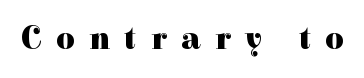
The image shows 32 px heavy serif type, upright; set unusually wide letter spacing (+0.46 em), not underlined; high stroke contrast and a medium x-height.
